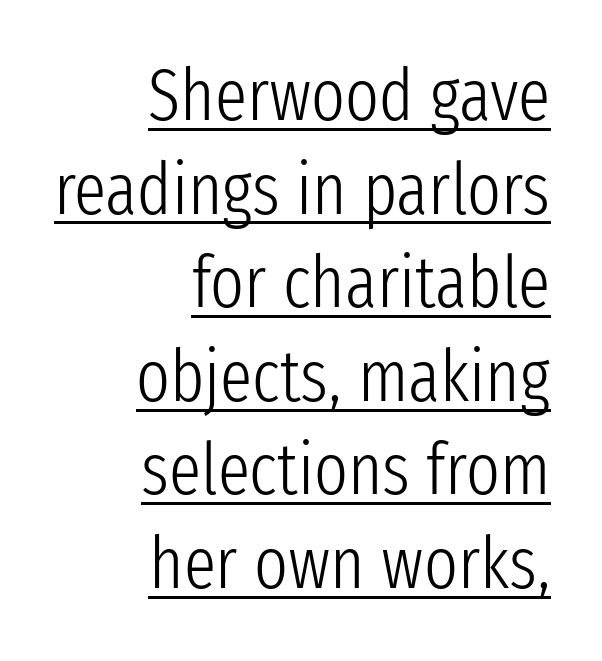
The face used here is proportionally spaced, like ordinary book or web type. Is there an underline? Yes — a line sits under the letters. The face looks like a standard text weight, possibly lighter. The face used here is rendered with its standard letterfit. The lettering stays uniformly vertical, giving the passage a roman look.
